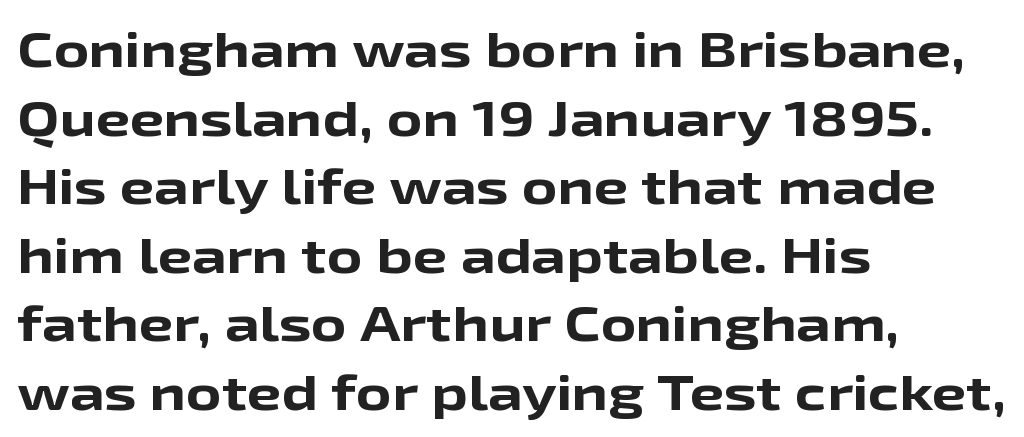
Q: Is the text bold? A: Yes.
Q: Is the text italic (slanted)? A: No, it is upright.
Q: Is the typeface a serif or a sans-serif typeface? A: Sans-serif.
Q: Is the text underlined? A: No.
Q: How is the paragraph aligned? A: Left-aligned.
Q: Is the spacing between letters normal or unusually wide? A: Normal.
Q: Is the spacing between lines tight, normal or loose? A: Normal.
Q: Width (condensed, normal, or wide)? A: Wide.
Q: Stroke contrast? A: Low.
Q: x-height? A: Medium.
Q: Monospaced? A: No.
